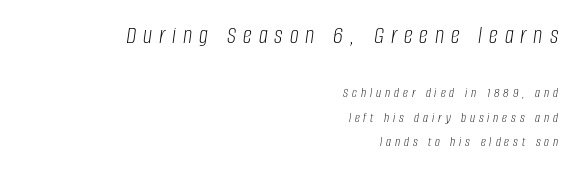
{"italic": "yes", "lean": "right", "slant_degrees": 8, "bold": "no", "underline": "no", "align": "right", "line_spacing_ratio": 1.76, "letter_spacing": "wide", "letter_spacing_em": 0.28, "larger_block": "first", "size_ratio": 1.79, "glyph_px": 25}
